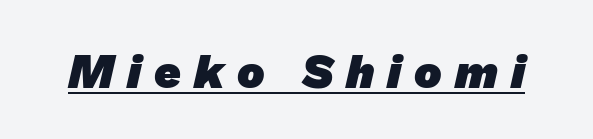
The image shows 46 px heavy sans-serif type; set unusually wide letter spacing (+0.28 em), underlined; low stroke contrast and a medium x-height.
